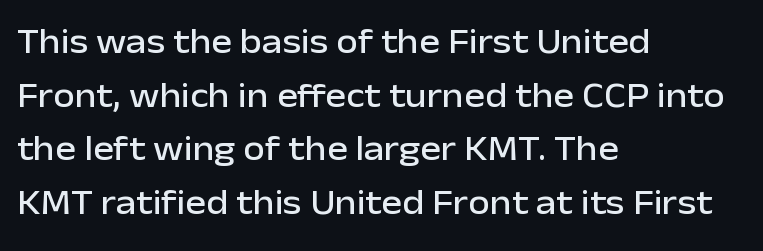
{"serif": "no", "italic": "no", "width": "normal", "stroke_contrast": "low", "x_height": "medium", "monospaced": "no", "underline": "no", "align": "left", "line_spacing": "normal", "line_spacing_ratio": 1.53, "letter_spacing": "normal", "letter_spacing_em": 0.0, "glyph_px": 35}
